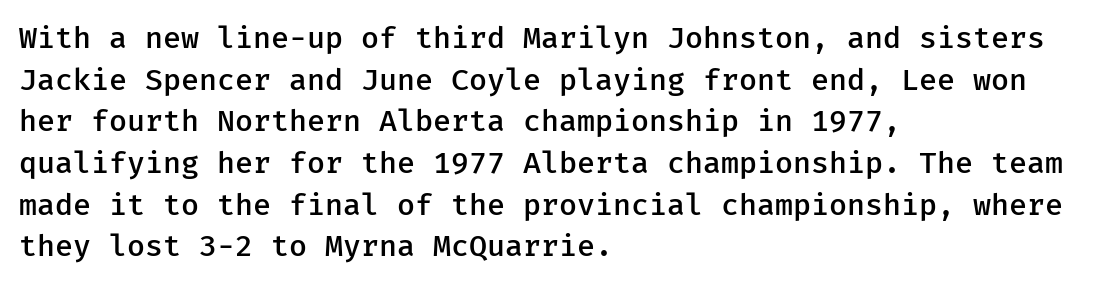
{"serif": "no", "italic": "no", "bold": "semi", "weight": "semibold", "width": "normal", "stroke_contrast": "low", "x_height": "medium", "underline": "no", "align": "left", "line_spacing": "normal", "line_spacing_ratio": 1.39, "letter_spacing": "normal", "letter_spacing_em": 0.0, "glyph_px": 30}
